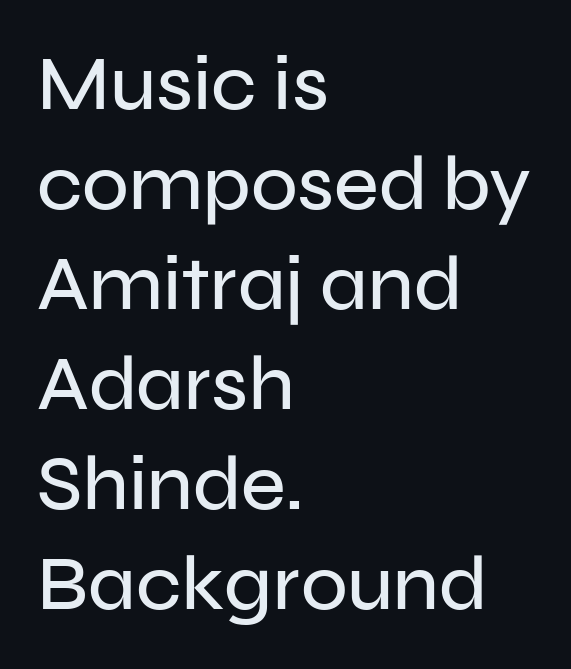
Reading down the block, your eye returns to a fixed left position each line. The rows are spaced the way most documents space them. Between one letter and the next there's only the usual sliver of space. Descenders hang freely into open space. Here the designer chose a conventional face with non-uniform glyph widths.
